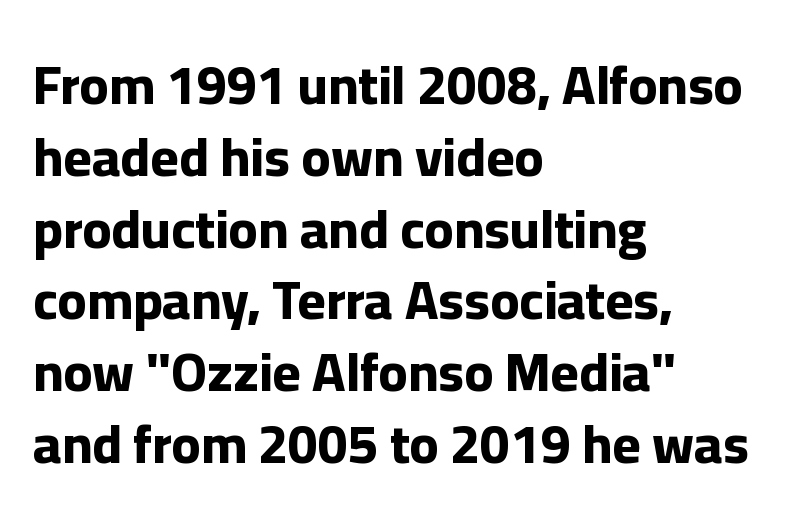
Q: Is the text bold? A: Yes.
Q: Is the text italic (slanted)? A: No, it is upright.
Q: Is the typeface a serif or a sans-serif typeface? A: Sans-serif.
Q: Is the text underlined? A: No.
Q: How is the paragraph aligned? A: Left-aligned.
Q: Is the spacing between letters normal or unusually wide? A: Normal.
Q: Is the spacing between lines tight, normal or loose? A: Normal.
Q: Width (condensed, normal, or wide)? A: Normal.
Q: Stroke contrast? A: Low.
Q: x-height? A: Medium.
Q: Monospaced? A: No.
